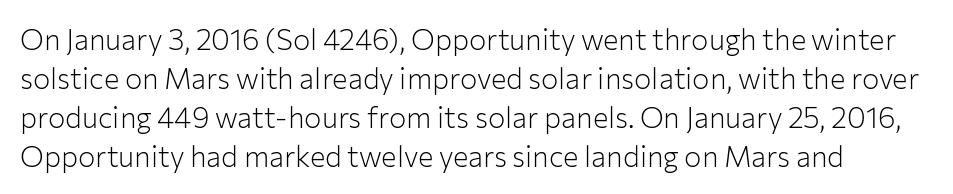
The image shows 29 px light sans-serif type, upright; set normal line spacing (1.35x), normal letter spacing, not underlined; low stroke contrast and a medium x-height.
